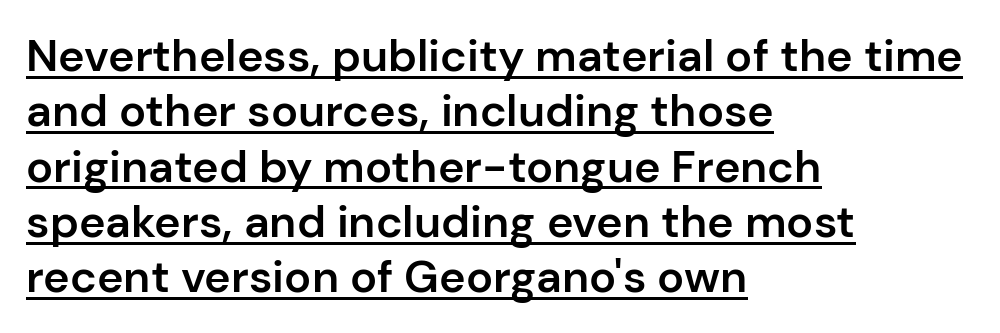
No extra tracking has been applied to these lines. Observe the absence of serifs on each vertical stroke in this sample. Spacing verdict: proportional, widths tailored to each character. Honestly, the underline is the first thing you notice here. Semibold letterforms, between regular and bold.
